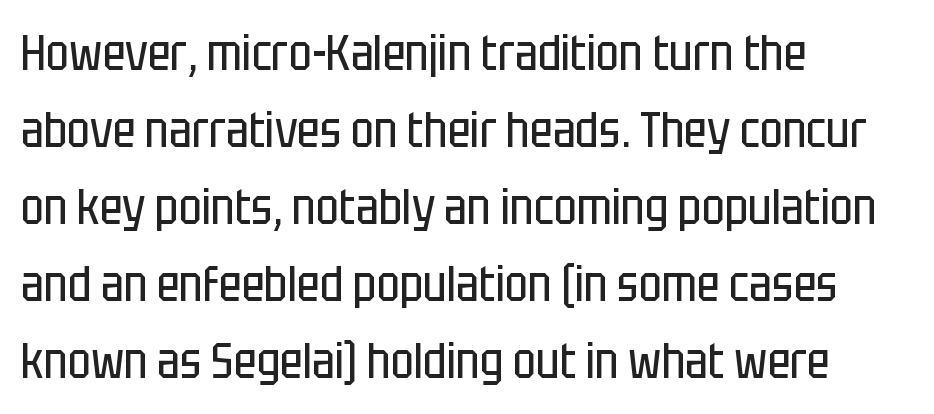
The image shows 49 px regular-weight, condensed sans-serif type, upright; set left-aligned, normal line spacing (1.57x), normal letter spacing, not underlined; low stroke contrast and a large x-height.
